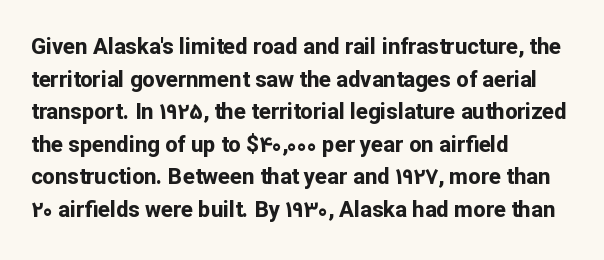
Q: Is the text bold? A: Yes.
Q: Is the text italic (slanted)? A: No, it is upright.
Q: Is the text underlined? A: No.
Q: How is the paragraph aligned? A: Left-aligned.
Q: Is the spacing between letters normal or unusually wide? A: Normal.
Q: Is the spacing between lines tight, normal or loose? A: Normal.
